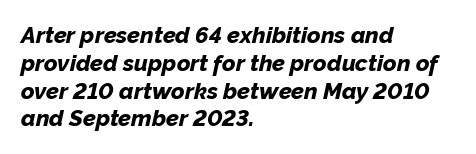
Alignment: flush left. Lines of text with bare space underneath. The letters are bold, with thick, heavy strokes. Inter-character spacing is left at the font's built-in metrics. Slant detected: the letters are inclined.
